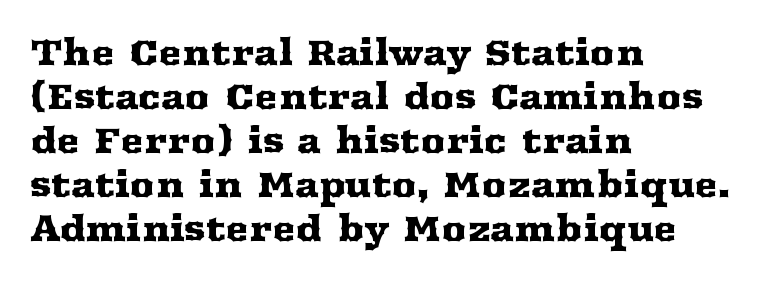
{"serif": "yes", "italic": "no", "width": "wide", "stroke_contrast": "medium", "x_height": "medium", "monospaced": "no", "underline": "no", "align": "left", "line_spacing": "normal", "line_spacing_ratio": 1.26, "letter_spacing": "normal", "letter_spacing_em": 0.0, "glyph_px": 35}
